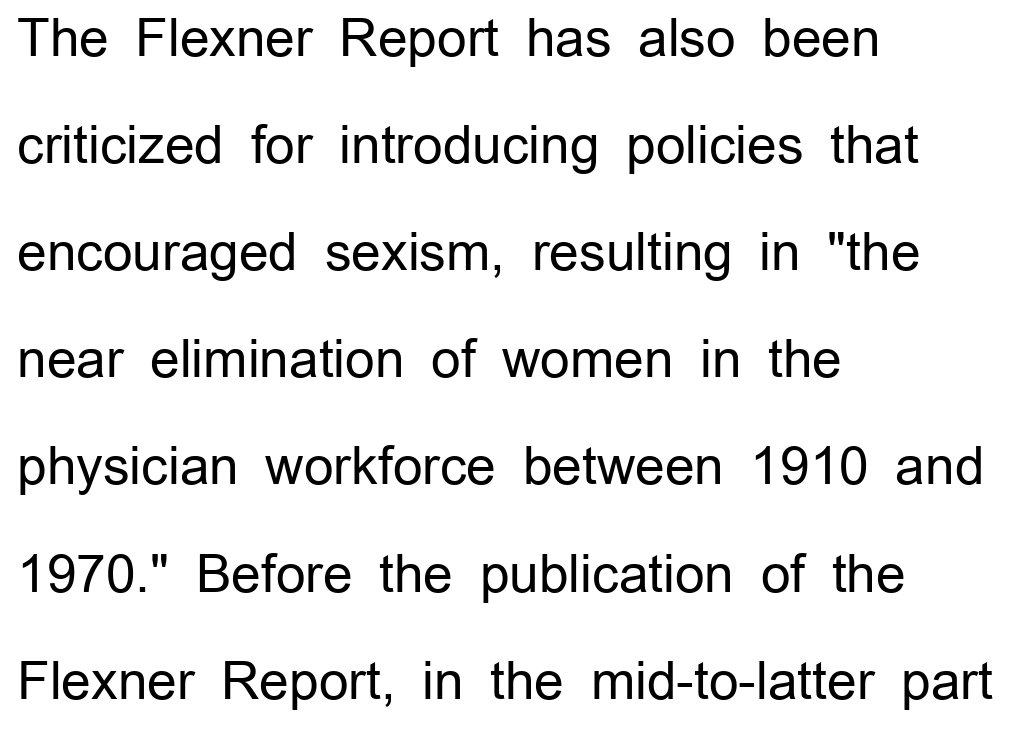
{"serif": "no", "italic": "no", "bold": "no", "weight": "regular", "width": "normal", "stroke_contrast": "low", "x_height": "medium", "monospaced": "no", "underline": "no", "align": "left", "line_spacing": "loose", "line_spacing_ratio": 2.06, "letter_spacing": "normal", "letter_spacing_em": 0.0, "glyph_px": 52}
